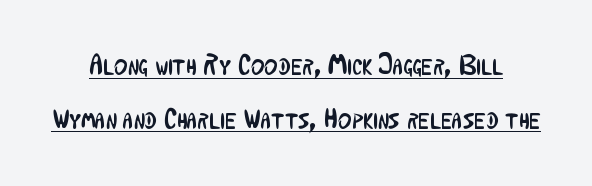
The image shows 29 px regular-weight, condensed sans-serif type, upright; set line spacing 1.85x, normal letter spacing, underlined; low stroke contrast and a medium x-height.
